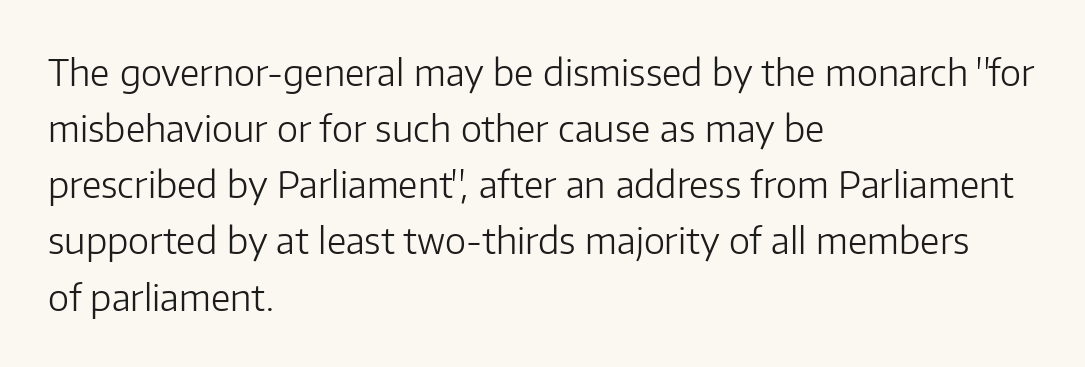
Q: Is the text bold? A: No.
Q: Is the text italic (slanted)? A: No, it is upright.
Q: Is the typeface a serif or a sans-serif typeface? A: Sans-serif.
Q: Is the text underlined? A: No.
Q: How is the paragraph aligned? A: Left-aligned.
Q: Is the spacing between letters normal or unusually wide? A: Normal.
Q: Is the spacing between lines tight, normal or loose? A: Normal.
Q: Width (condensed, normal, or wide)? A: Normal.
Q: Stroke contrast? A: Low.
Q: x-height? A: Medium.
Q: Monospaced? A: No.
